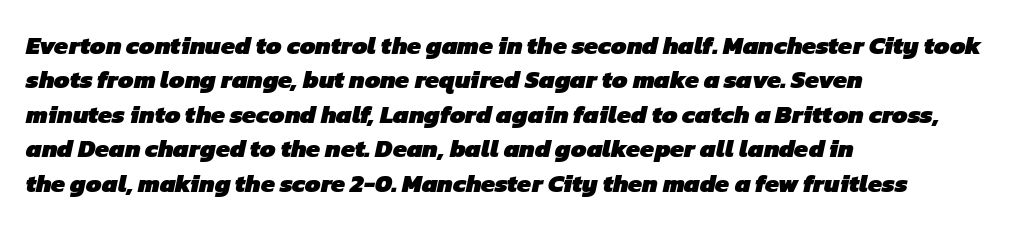
Typeset ragged right — the left edge is the straight one. I'd describe the lettering as bold — thick and assertive. The space between consecutive lines is moderate. A clean baseline with only descenders dipping below it. A typesetter would call this zero additional tracking.
